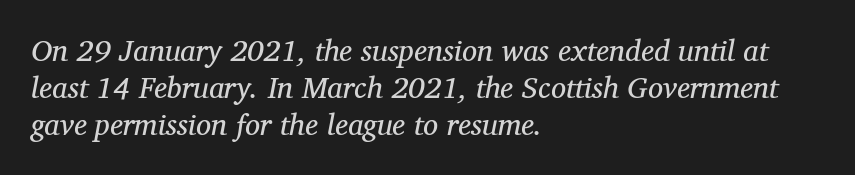
The image shows 30 px regular-weight serif type, italic (leaning right); set left-aligned, line spacing 1.24x, normal letter spacing, not underlined; medium stroke contrast and a medium x-height.
